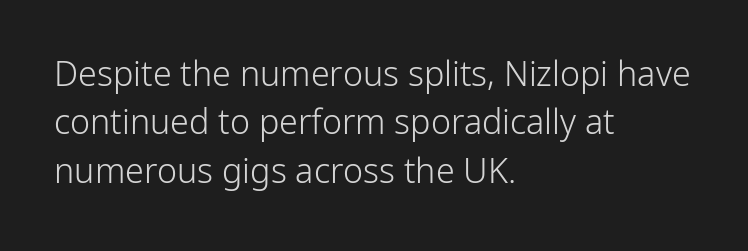
The image shows 34 px light sans-serif type, upright; set left-aligned, normal line spacing (1.42x), normal letter spacing, not underlined; low stroke contrast and a medium x-height.
